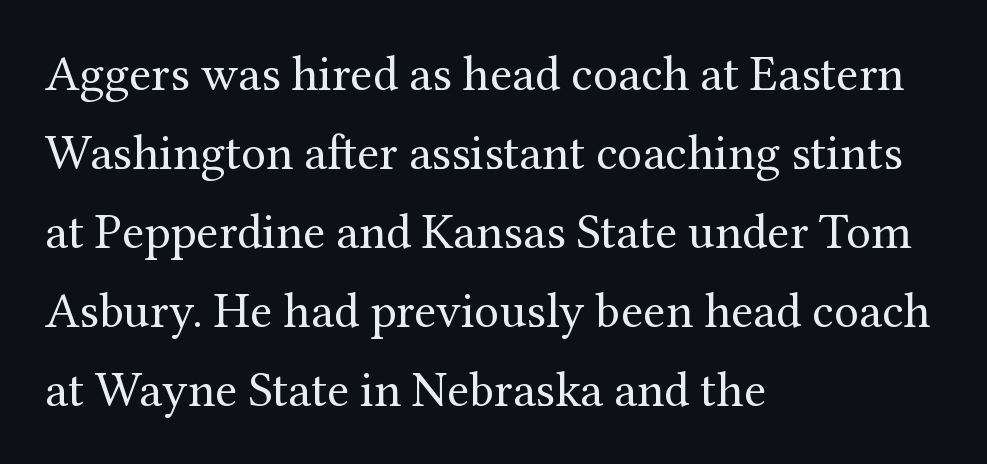
The image shows 50 px regular-weight serif type, upright; set left-aligned, normal line spacing (1.58x), normal letter spacing, not underlined; medium stroke contrast and a medium x-height.
